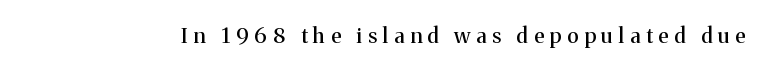
The image shows 21 px text type, upright; set unusually wide letter spacing (+0.28 em), not underlined.
